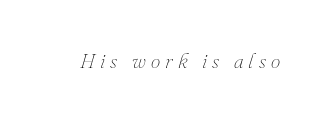
{"italic": "yes", "lean": "right", "slant_degrees": 16, "bold": "no", "underline": "no", "letter_spacing": "wide", "letter_spacing_em": 0.25, "glyph_px": 21}
